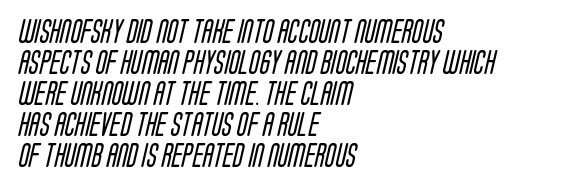
{"bold": "no", "underline": "no", "align": "left", "line_spacing": "normal", "line_spacing_ratio": 1.29, "letter_spacing": "normal", "letter_spacing_em": 0.0, "glyph_px": 24}
